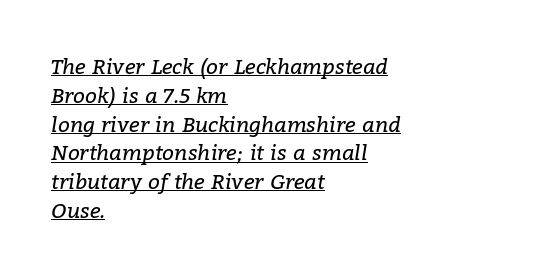
The weight tops out at a normal text grade. The string is rendered with underlining switched on. One-word summary of the alignment: left. The letters are slanted; this is an italic face. Regarding leading, the lines here are spaced in the standard way.
